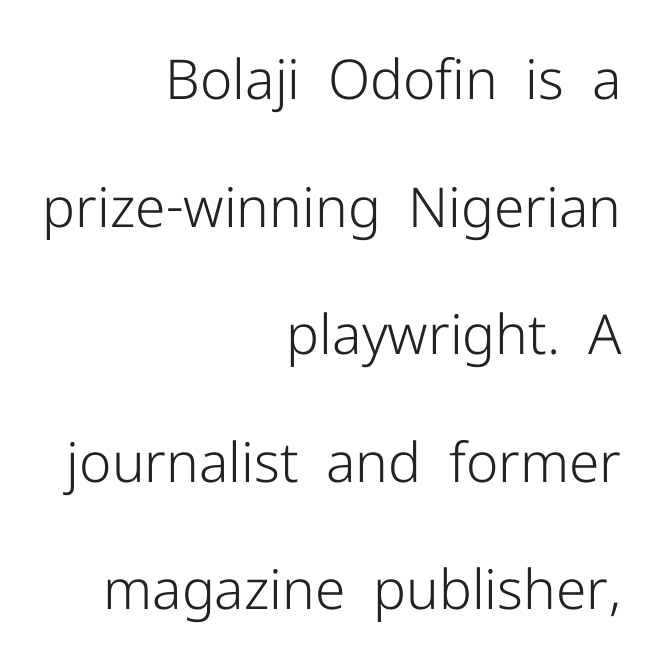
Q: Is the text bold? A: No.
Q: Is the text italic (slanted)? A: No, it is upright.
Q: Is the typeface a serif or a sans-serif typeface? A: Sans-serif.
Q: Is the text underlined? A: No.
Q: How is the paragraph aligned? A: Right-aligned.
Q: Is the spacing between letters normal or unusually wide? A: Normal.
Q: Is the spacing between lines tight, normal or loose? A: Loose.
Q: Width (condensed, normal, or wide)? A: Normal.
Q: Stroke contrast? A: Low.
Q: x-height? A: Medium.
Q: Monospaced? A: No.
